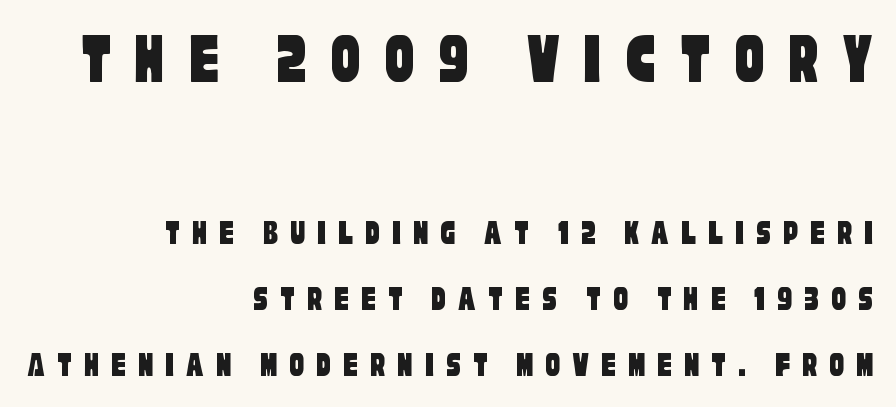
{"serif": "no", "width": "condensed", "stroke_contrast": "low", "x_height": "large", "monospaced": "no", "underline": "no", "align": "right", "line_spacing_ratio": 1.79, "letter_spacing": "wide", "letter_spacing_em": 0.31, "larger_block": "first", "size_ratio": 2.0, "glyph_px": 74}
